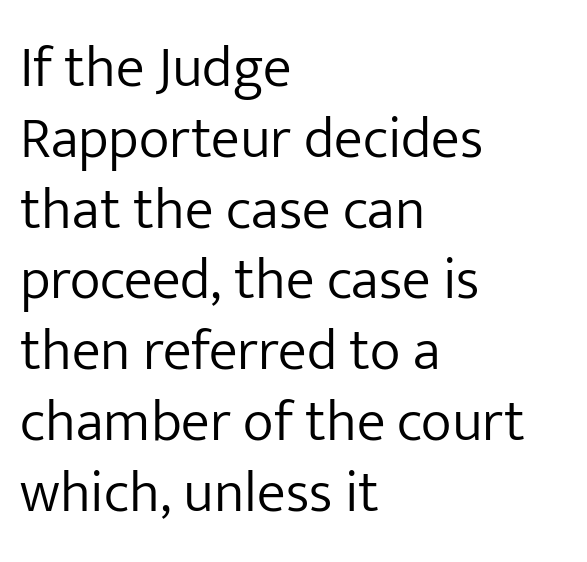
Q: Is the text bold? A: No.
Q: Is the text italic (slanted)? A: No, it is upright.
Q: Is the typeface a serif or a sans-serif typeface? A: Sans-serif.
Q: Is the text underlined? A: No.
Q: How is the paragraph aligned? A: Left-aligned.
Q: Is the spacing between letters normal or unusually wide? A: Normal.
Q: Width (condensed, normal, or wide)? A: Normal.
Q: Stroke contrast? A: Low.
Q: x-height? A: Medium.
Q: Monospaced? A: No.
